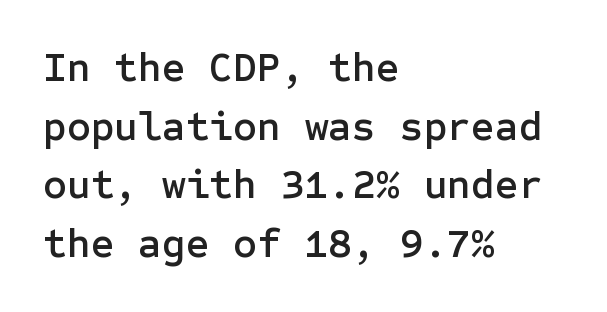
The image shows 41 px sans-serif type, upright; set left-aligned, normal line spacing (1.43x), normal letter spacing, not underlined; low stroke contrast and a medium x-height.
